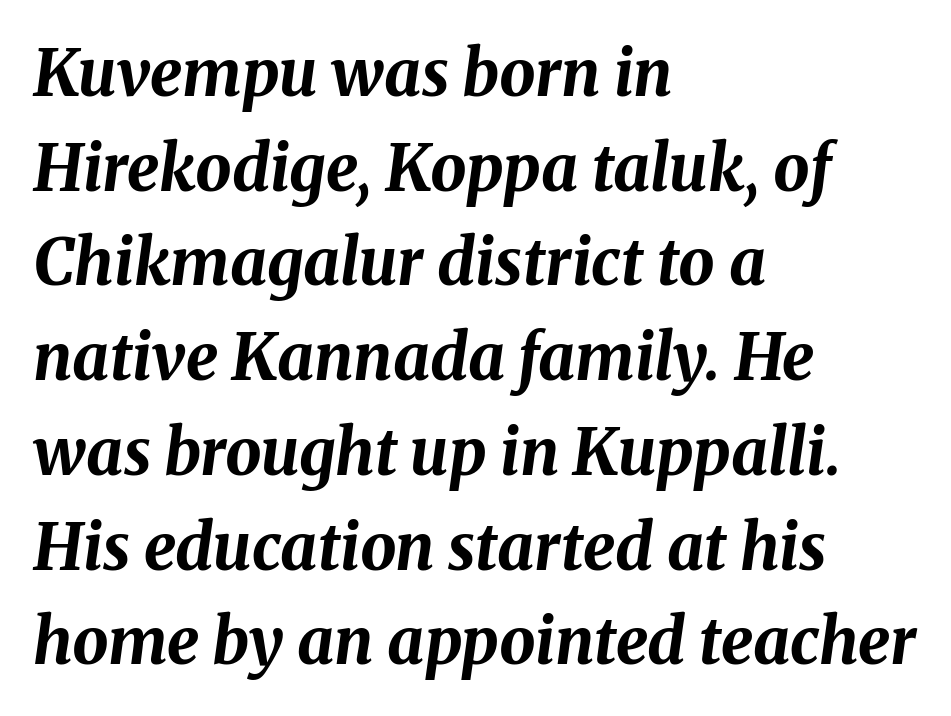
{"italic": "yes", "lean": "right", "slant_degrees": 8, "bold": "yes", "weight": "bold", "width": "normal", "stroke_contrast": "medium", "x_height": "medium", "monospaced": "no", "underline": "no", "align": "left", "line_spacing": "normal", "line_spacing_ratio": 1.48, "letter_spacing": "normal", "letter_spacing_em": 0.0, "glyph_px": 64}
